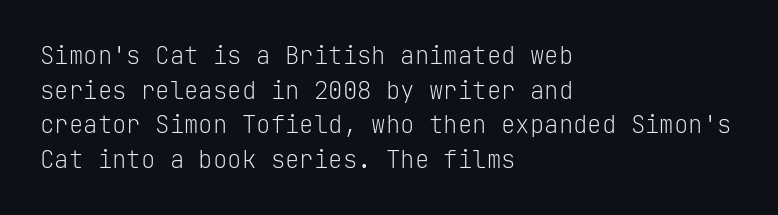
{"italic": "no", "bold": "no", "underline": "no", "align": "left", "line_spacing": "normal", "line_spacing_ratio": 1.44, "letter_spacing": "normal", "letter_spacing_em": 0.0, "glyph_px": 24}
